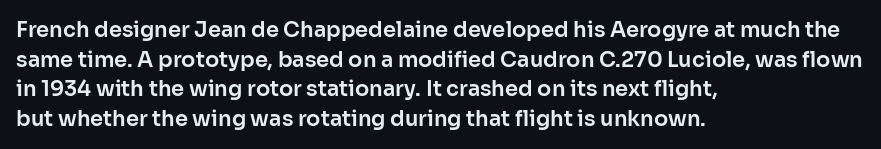
Caption: standard tracking, unaltered. Only glyphs here, with clear space below each row. The line-height multiplier appears to be the usual default. The typography opts for an upright posture over an oblique one. A student would call this left alignment; a typographer would say flush left, rag right.
